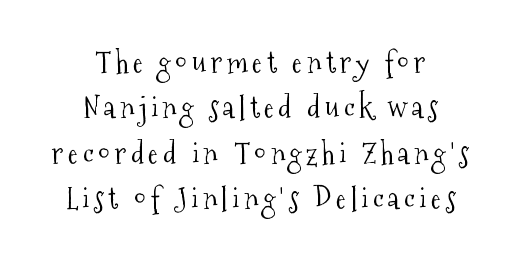
Q: Is the text bold? A: No.
Q: Is the text italic (slanted)? A: No, it is upright.
Q: Is the typeface a serif or a sans-serif typeface? A: Serif.
Q: Is the text underlined? A: No.
Q: How is the paragraph aligned? A: Centered.
Q: Is the spacing between lines tight, normal or loose? A: Normal.
Q: Width (condensed, normal, or wide)? A: Condensed.
Q: Stroke contrast? A: Medium.
Q: x-height? A: Medium.
Q: Monospaced? A: No.
